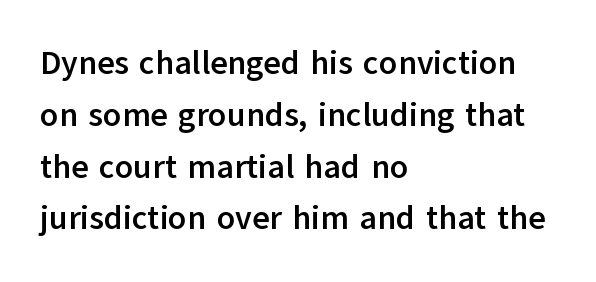
Q: Is the text bold? A: Yes.
Q: Is the text italic (slanted)? A: No, it is upright.
Q: Is the typeface a serif or a sans-serif typeface? A: Sans-serif.
Q: Is the text underlined? A: No.
Q: How is the paragraph aligned? A: Left-aligned.
Q: Is the spacing between letters normal or unusually wide? A: Normal.
Q: Is the spacing between lines tight, normal or loose? A: Normal.
Q: Width (condensed, normal, or wide)? A: Normal.
Q: Stroke contrast? A: Low.
Q: x-height? A: Medium.
Q: Monospaced? A: No.
